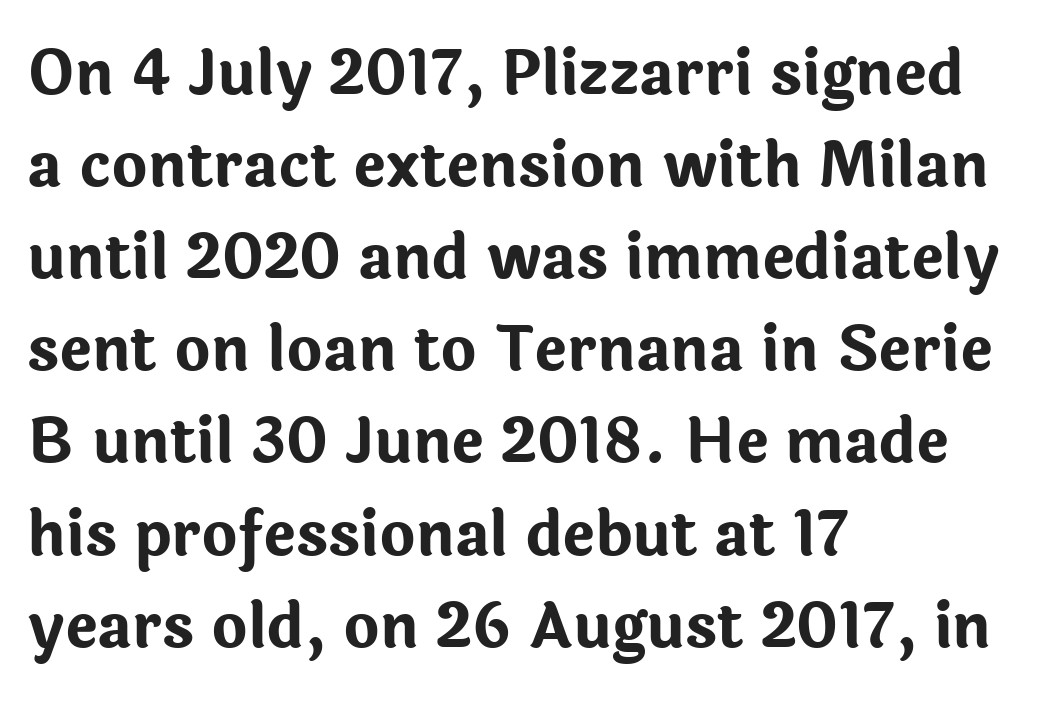
Q: Is the text bold? A: Yes.
Q: Is the text italic (slanted)? A: No, it is upright.
Q: Is the typeface a serif or a sans-serif typeface? A: Sans-serif.
Q: Is the text underlined? A: No.
Q: How is the paragraph aligned? A: Left-aligned.
Q: Is the spacing between letters normal or unusually wide? A: Normal.
Q: Is the spacing between lines tight, normal or loose? A: Normal.
Q: Width (condensed, normal, or wide)? A: Normal.
Q: Stroke contrast? A: Low.
Q: x-height? A: Medium.
Q: Monospaced? A: No.
